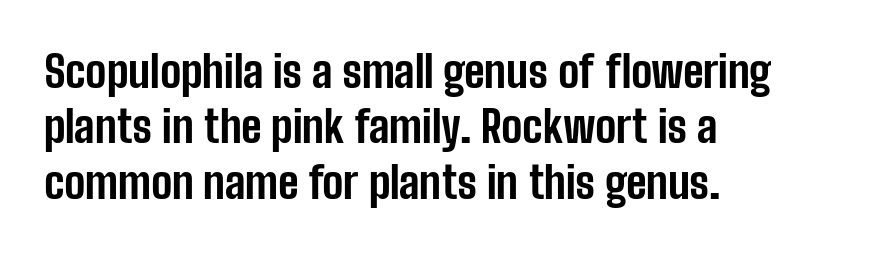
Q: Is the text bold? A: Yes.
Q: Is the text italic (slanted)? A: No, it is upright.
Q: Is the typeface a serif or a sans-serif typeface? A: Sans-serif.
Q: Is the text underlined? A: No.
Q: How is the paragraph aligned? A: Left-aligned.
Q: Is the spacing between letters normal or unusually wide? A: Normal.
Q: Is the spacing between lines tight, normal or loose? A: Normal.
Q: Width (condensed, normal, or wide)? A: Condensed.
Q: Stroke contrast? A: Low.
Q: x-height? A: Medium.
Q: Monospaced? A: No.
